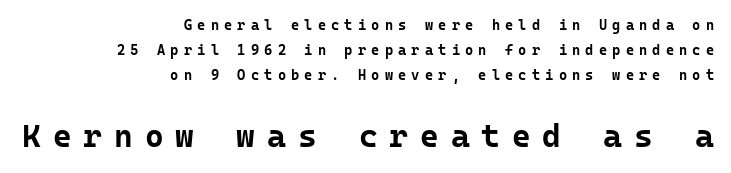
Q: Is the text bold? A: Yes.
Q: Is the text italic (slanted)? A: No, it is upright.
Q: Is the typeface a serif or a sans-serif typeface? A: Sans-serif.
Q: Is the text underlined? A: No.
Q: How is the paragraph aligned? A: Right-aligned.
Q: Is the spacing between letters normal or unusually wide? A: Unusually wide.
Q: Which block of text is set in a larger size, the first (top) or the second (bottom)? A: The second (bottom) one.
Q: Width (condensed, normal, or wide)? A: Normal.
Q: Stroke contrast? A: Low.
Q: x-height? A: Medium.
Q: Monospaced? A: Yes.
